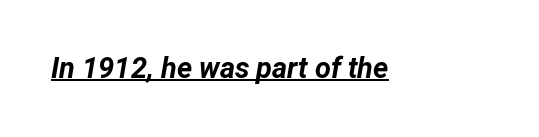
{"italic": "yes", "lean": "right", "slant_degrees": 12, "bold": "yes", "weight": "bold", "width": "normal", "stroke_contrast": "low", "x_height": "medium", "monospaced": "no", "underline": "yes", "letter_spacing": "normal", "letter_spacing_em": 0.0, "glyph_px": 29}
